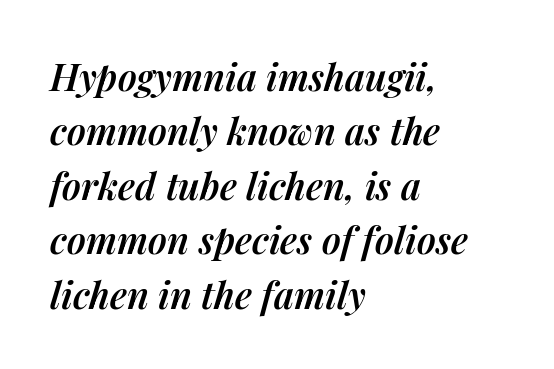
Q: Is the text bold? A: Semi-bold.
Q: Is the text italic (slanted)? A: Yes, it leans right by about 14 degrees.
Q: Is the text underlined? A: No.
Q: How is the paragraph aligned? A: Left-aligned.
Q: Is the spacing between letters normal or unusually wide? A: Normal.
Q: Is the spacing between lines tight, normal or loose? A: Normal.
Q: Width (condensed, normal, or wide)? A: Normal.
Q: Stroke contrast? A: Medium.
Q: x-height? A: Medium.
Q: Monospaced? A: No.
